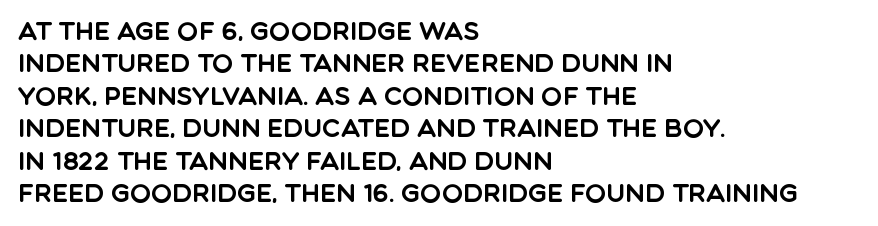
Q: Is the text italic (slanted)? A: No, it is upright.
Q: Is the text underlined? A: No.
Q: How is the paragraph aligned? A: Left-aligned.
Q: Is the spacing between letters normal or unusually wide? A: Normal.
Q: Is the spacing between lines tight, normal or loose? A: Normal.
